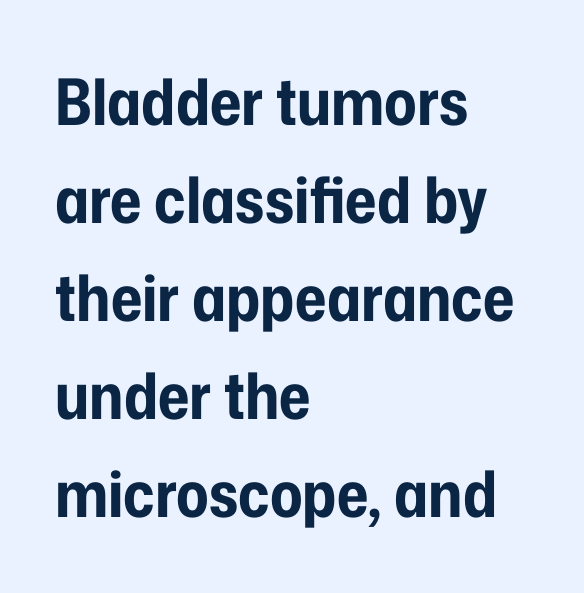
{"serif": "no", "italic": "no", "bold": "yes", "weight": "bold", "width": "condensed", "stroke_contrast": "low", "x_height": "medium", "monospaced": "no", "underline": "no", "align": "left", "line_spacing": "normal", "line_spacing_ratio": 1.53, "letter_spacing": "normal", "letter_spacing_em": 0.0, "glyph_px": 64}
